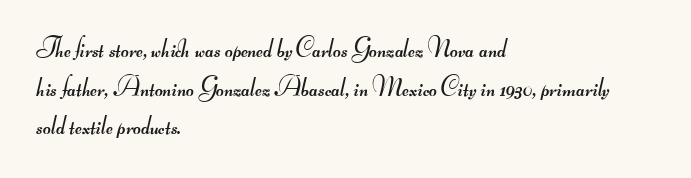
Q: Is the text bold? A: No.
Q: Is the text underlined? A: No.
Q: How is the paragraph aligned? A: Left-aligned.
Q: Is the spacing between letters normal or unusually wide? A: Normal.
Q: Is the spacing between lines tight, normal or loose? A: Normal.
